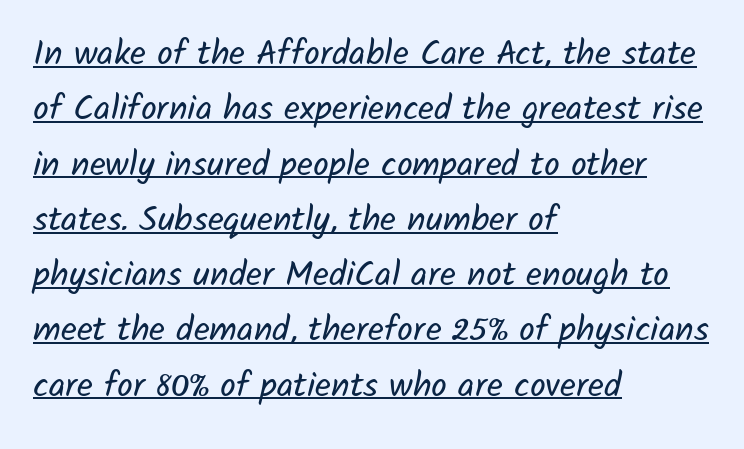
{"serif": "no", "bold": "no", "weight": "regular", "width": "normal", "stroke_contrast": "low", "x_height": "medium", "monospaced": "no", "underline": "yes", "align": "left", "line_spacing": "normal", "line_spacing_ratio": 1.58, "letter_spacing": "normal", "letter_spacing_em": 0.0, "glyph_px": 35}
